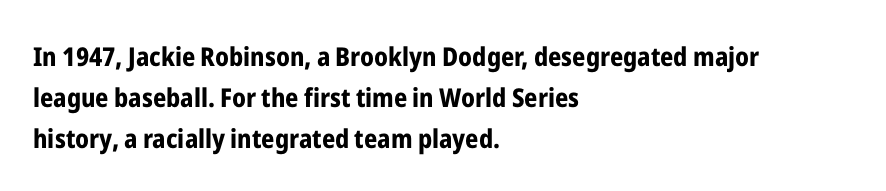
{"italic": "no", "bold": "yes", "underline": "no", "align": "left", "line_spacing": "normal", "line_spacing_ratio": 1.57, "letter_spacing": "normal", "letter_spacing_em": 0.0, "glyph_px": 26}
